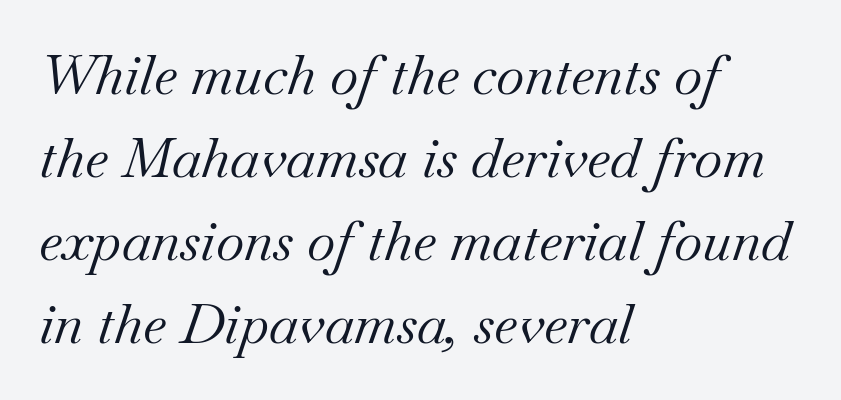
The image shows 55 px regular-weight serif type, italic (leaning right); set left-aligned, normal line spacing (1.51x), normal letter spacing, not underlined; medium stroke contrast and a small x-height.
